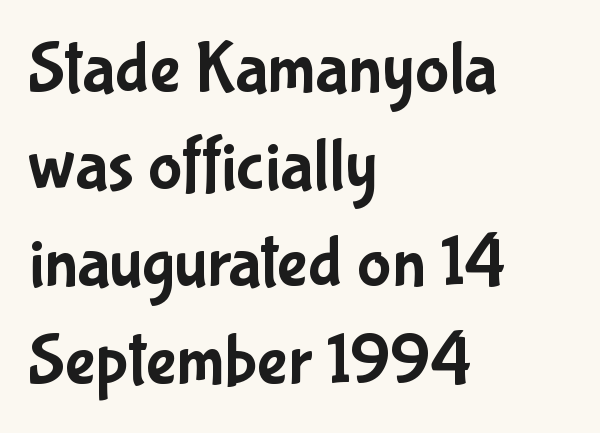
Visually the block forms a straight wall on the left and a jagged coastline on the right. Notice how descenders clear the ascenders below comfortably — that's standard leading. Grotesque or geometric, the face here clearly has no serifs. Posture: upright roman. Is this a fixed-width face? No — the glyphs have proportional, varying widths. Characters follow at the spacing the type designer built in.
